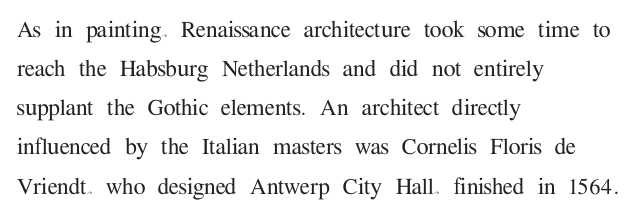
The image shows 27 px text type, upright; set left-aligned, normal line spacing (1.45x), normal letter spacing, not underlined.
